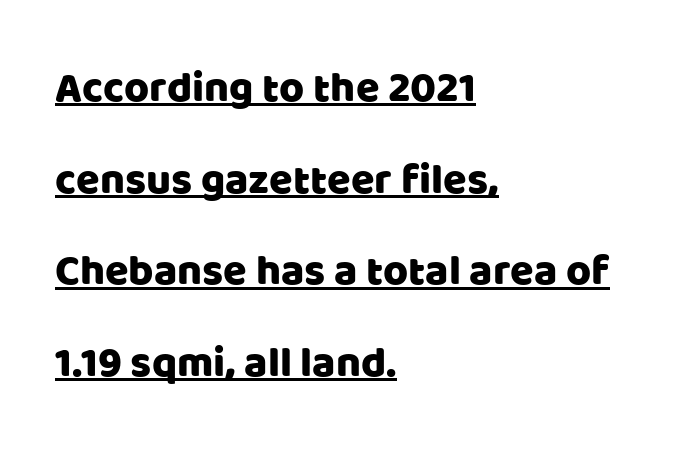
The image shows 43 px sans-serif type, upright; set left-aligned, loose line spacing (2.13x), normal letter spacing, underlined; low stroke contrast and a large x-height.
